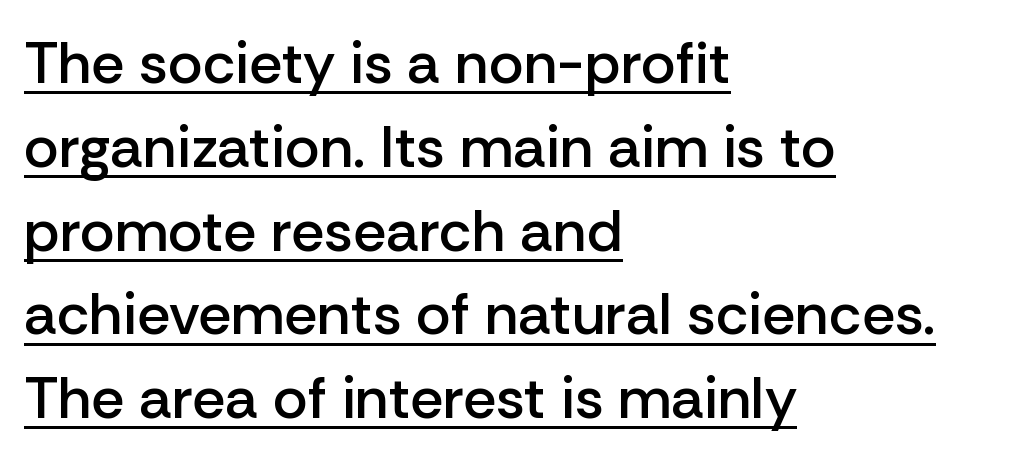
Varying glyph widths throughout — classic text-font behaviour. Rendered with straight, roman letterforms. Line spacing here is normal. Quick note: underline on. A typesetter would call this zero additional tracking.
